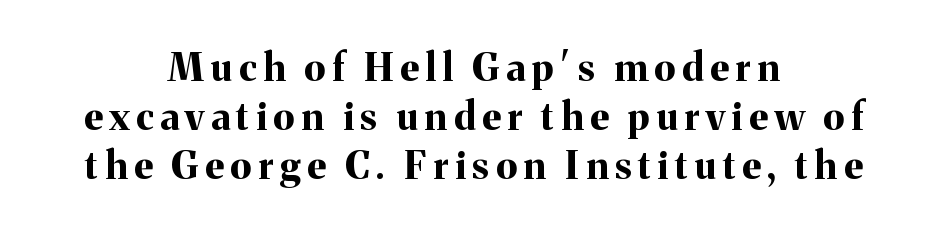
Q: Is the text bold? A: Yes.
Q: Is the text italic (slanted)? A: No, it is upright.
Q: Is the typeface a serif or a sans-serif typeface? A: Serif.
Q: Is the text underlined? A: No.
Q: How is the paragraph aligned? A: Centered.
Q: Is the spacing between lines tight, normal or loose? A: Normal.
Q: Width (condensed, normal, or wide)? A: Normal.
Q: Stroke contrast? A: Medium.
Q: x-height? A: Medium.
Q: Monospaced? A: No.
